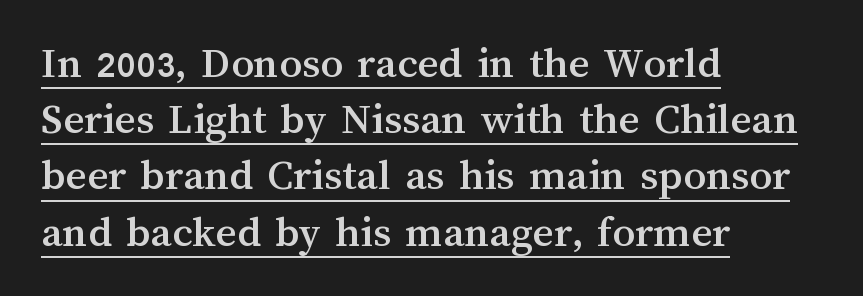
Q: Is the text italic (slanted)? A: No, it is upright.
Q: Is the text underlined? A: Yes.
Q: How is the paragraph aligned? A: Left-aligned.
Q: Is the spacing between letters normal or unusually wide? A: Normal.
Q: Is the spacing between lines tight, normal or loose? A: Normal.
Q: Width (condensed, normal, or wide)? A: Normal.
Q: Stroke contrast? A: Medium.
Q: x-height? A: Medium.
Q: Monospaced? A: No.
